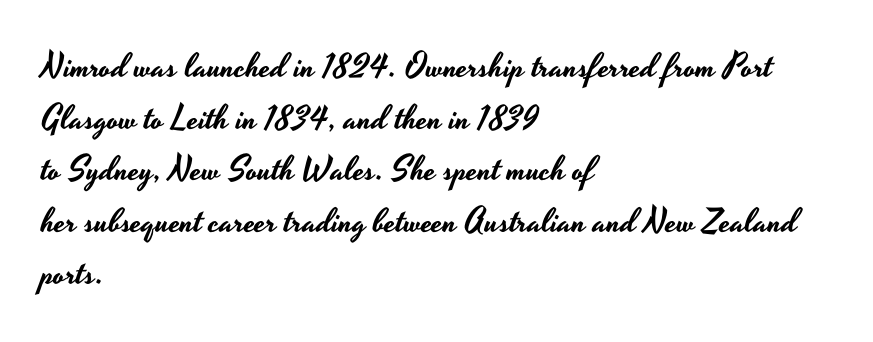
Q: Is the text italic (slanted)? A: Yes.
Q: Is the typeface a serif or a sans-serif typeface? A: Sans-serif.
Q: Is the text underlined? A: No.
Q: How is the paragraph aligned? A: Left-aligned.
Q: Is the spacing between letters normal or unusually wide? A: Normal.
Q: Is the spacing between lines tight, normal or loose? A: Normal.
Q: Width (condensed, normal, or wide)? A: Wide.
Q: Stroke contrast? A: Low.
Q: x-height? A: Small.
Q: Monospaced? A: No.
